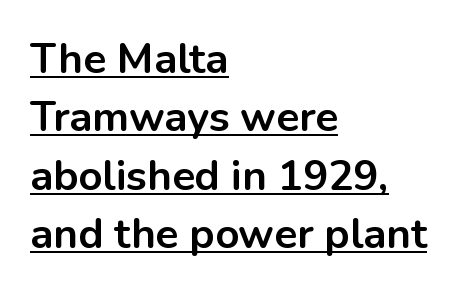
The face used here has the dense, thick strokes of a bold. Layout note: lines flush left. Caption: lettering with a line underneath. The type sits square on the baseline with zero lean. Default kerning and tracking; the words read as compact shapes. Check where the strokes stop: nothing finishes them off — pure sans.
